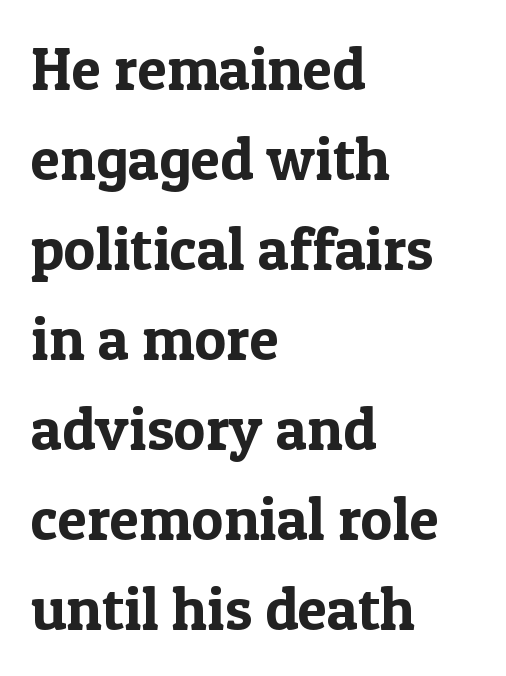
Q: Is the text italic (slanted)? A: No, it is upright.
Q: Is the typeface a serif or a sans-serif typeface? A: Serif.
Q: Is the text underlined? A: No.
Q: How is the paragraph aligned? A: Left-aligned.
Q: Is the spacing between letters normal or unusually wide? A: Normal.
Q: Is the spacing between lines tight, normal or loose? A: Normal.
Q: Width (condensed, normal, or wide)? A: Normal.
Q: x-height? A: Medium.
Q: Monospaced? A: No.
